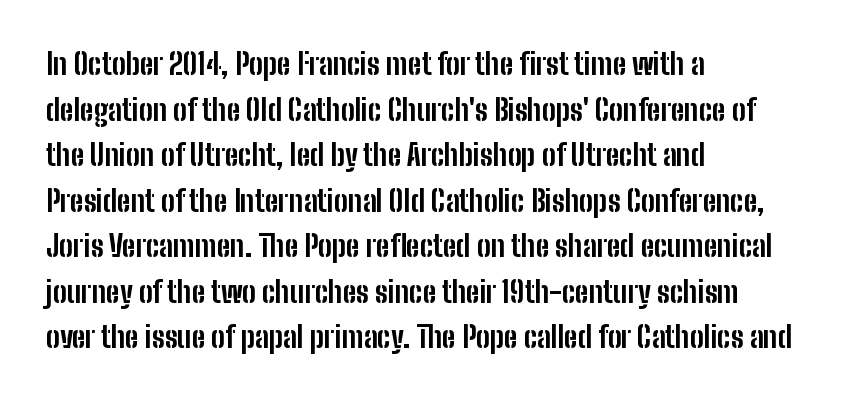
The image shows 29 px bold, condensed sans-serif type, upright; set left-aligned, normal line spacing (1.57x), normal letter spacing, not underlined; low stroke contrast and a medium x-height.
